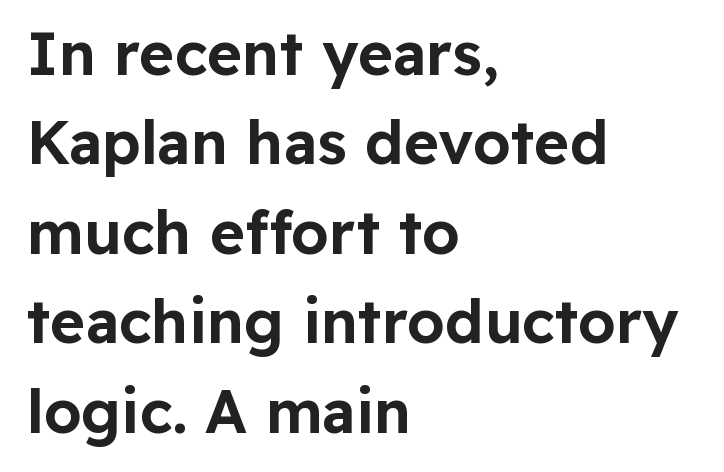
The passage shown is typed in a proportional face where columns would drift. Glyph-to-glyph distance matches everyday printed text. The rag falls on the right side of this text block. Just letters on the line, the space beneath them empty. The block of text has a typical density, with ordinary space between rows. Is there any slant? The stems are plumb.
